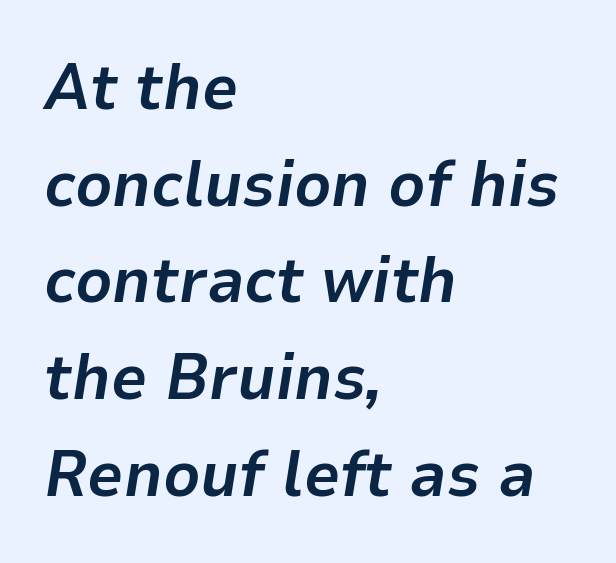
Q: Is the text bold? A: Yes.
Q: Is the text italic (slanted)? A: Yes, it leans right by about 9 degrees.
Q: Is the text underlined? A: No.
Q: How is the paragraph aligned? A: Left-aligned.
Q: Is the spacing between letters normal or unusually wide? A: Normal.
Q: Is the spacing between lines tight, normal or loose? A: Normal.
Q: Width (condensed, normal, or wide)? A: Normal.
Q: Stroke contrast? A: Low.
Q: x-height? A: Medium.
Q: Monospaced? A: No.
